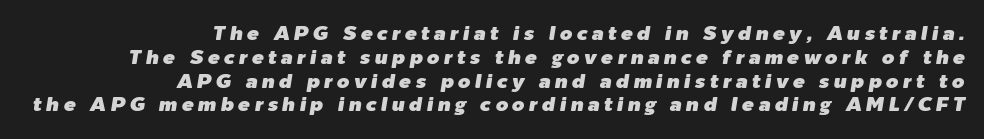
The image shows 20 px text type, italic (leaning right); set right-aligned, line spacing 1.19x, unusually wide letter spacing (+0.21 em), not underlined.
